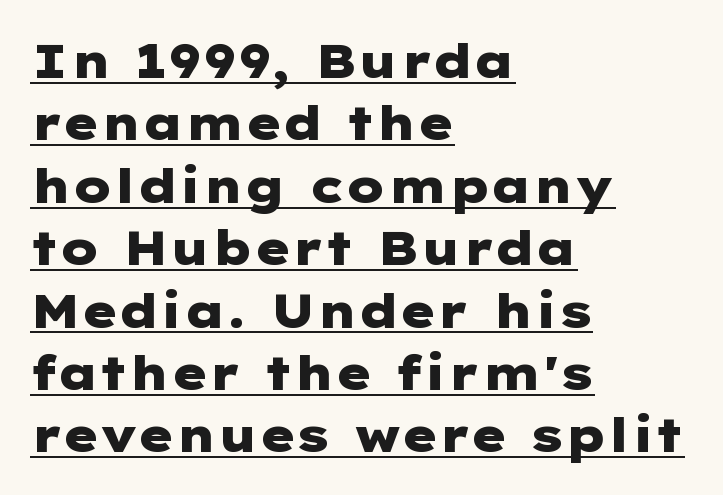
The image shows 48 px heavy, wide sans-serif type, upright; set left-aligned, normal line spacing (1.3x), normal letter spacing, underlined; low stroke contrast and a medium x-height.
